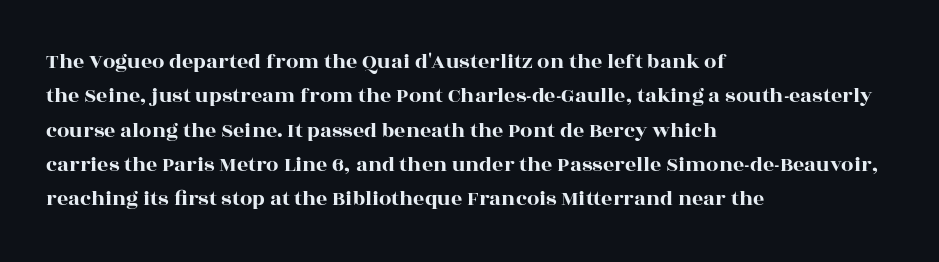
{"italic": "no", "underline": "no", "align": "left", "line_spacing": "normal", "line_spacing_ratio": 1.56, "letter_spacing": "normal", "letter_spacing_em": 0.0, "glyph_px": 22}
